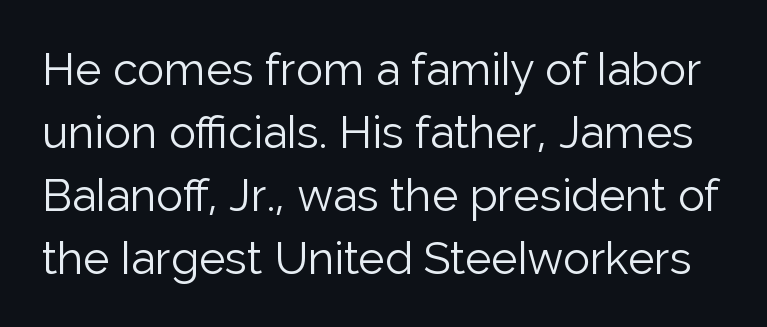
Q: Is the text bold? A: No.
Q: Is the text italic (slanted)? A: No, it is upright.
Q: Is the typeface a serif or a sans-serif typeface? A: Sans-serif.
Q: Is the text underlined? A: No.
Q: Is the spacing between letters normal or unusually wide? A: Normal.
Q: Is the spacing between lines tight, normal or loose? A: Normal.
Q: Width (condensed, normal, or wide)? A: Normal.
Q: Stroke contrast? A: Low.
Q: x-height? A: Medium.
Q: Monospaced? A: No.
